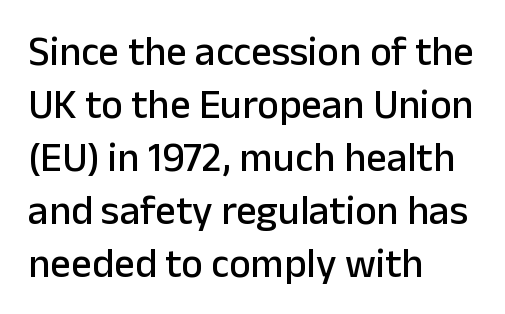
{"serif": "no", "italic": "no", "width": "normal", "stroke_contrast": "low", "x_height": "medium", "monospaced": "no", "underline": "no", "align": "left", "line_spacing": "normal", "line_spacing_ratio": 1.29, "letter_spacing": "normal", "letter_spacing_em": 0.0, "glyph_px": 41}
